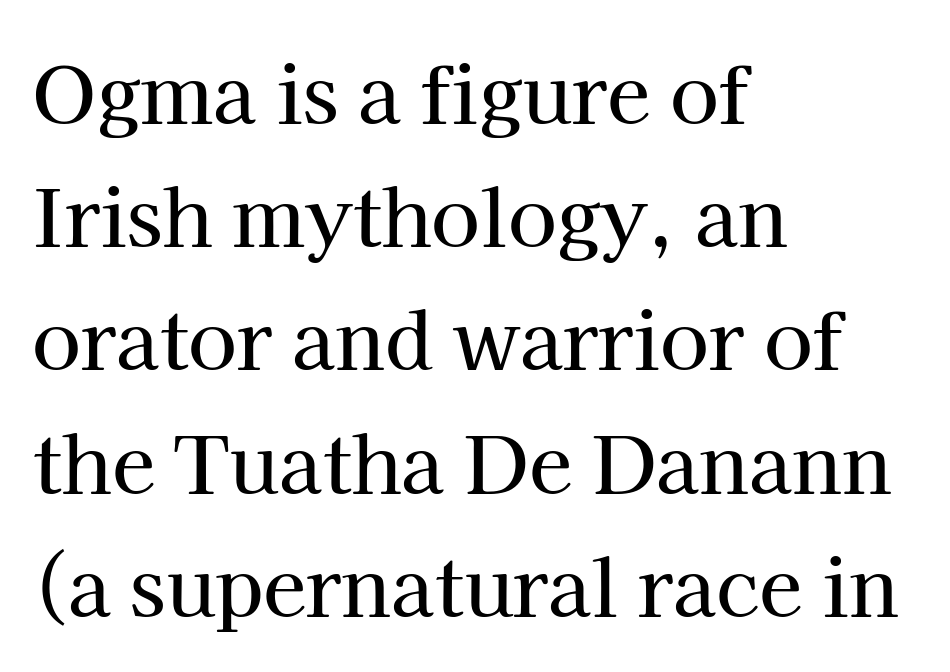
Quick note: interline space is typical. Students, note that the glyphs here touch the page at normal intervals. The typography opts for an upright posture over an oblique one. Visually the block forms a straight wall on the left and a jagged coastline on the right. Serifs: yes, visible at the terminals of the letterforms. The space beneath each line is pristine and unruled.
